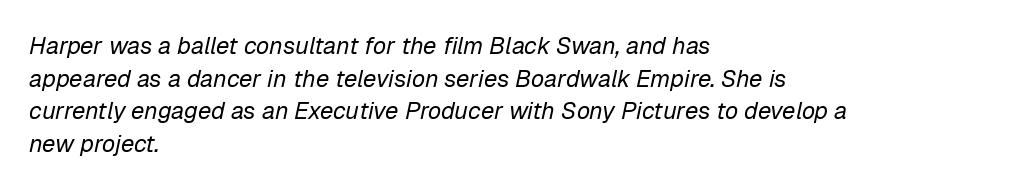
The image shows 24 px text type, italic (leaning right); set left-aligned, normal line spacing (1.36x), normal letter spacing, not underlined.
